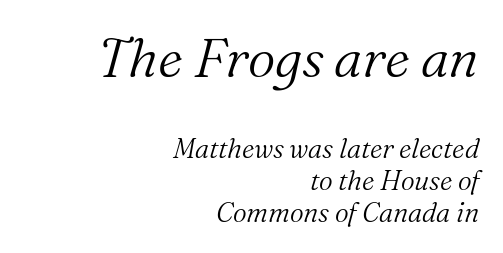
Q: Is the text bold? A: No.
Q: Is the text italic (slanted)? A: Yes, it leans right by about 16 degrees.
Q: Is the typeface a serif or a sans-serif typeface? A: Serif.
Q: Is the text underlined? A: No.
Q: How is the paragraph aligned? A: Right-aligned.
Q: Is the spacing between letters normal or unusually wide? A: Normal.
Q: Which block of text is set in a larger size, the first (top) or the second (bottom)? A: The first (top) one.
Q: Width (condensed, normal, or wide)? A: Normal.
Q: Stroke contrast? A: Medium.
Q: x-height? A: Medium.
Q: Monospaced? A: No.
